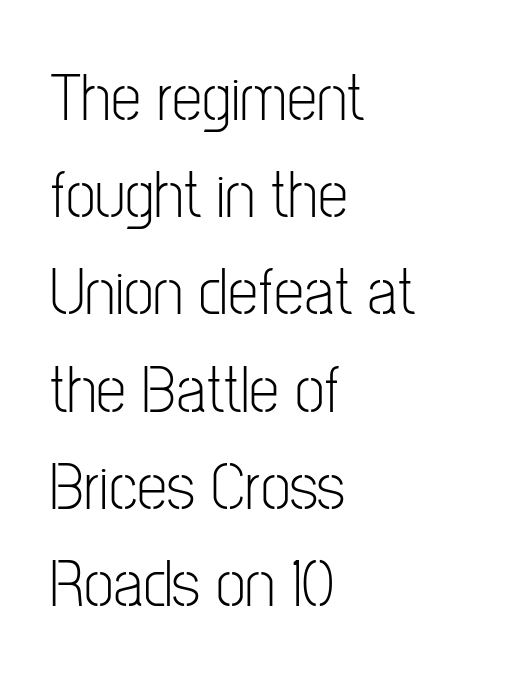
Q: Is the text bold? A: No.
Q: Is the text italic (slanted)? A: No, it is upright.
Q: Is the typeface a serif or a sans-serif typeface? A: Sans-serif.
Q: Is the text underlined? A: No.
Q: How is the paragraph aligned? A: Left-aligned.
Q: Is the spacing between letters normal or unusually wide? A: Normal.
Q: Is the spacing between lines tight, normal or loose? A: Normal.
Q: Width (condensed, normal, or wide)? A: Condensed.
Q: Stroke contrast? A: Low.
Q: x-height? A: Medium.
Q: Monospaced? A: No.
